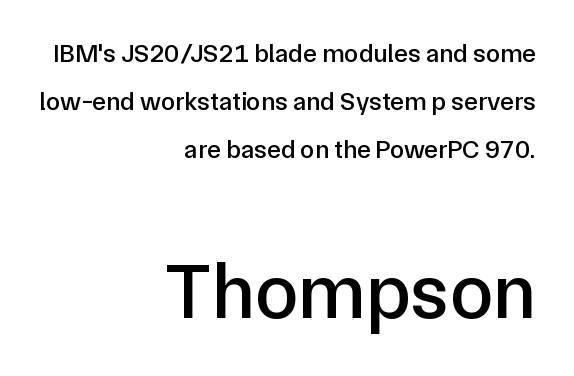
The image shows 79 px sans-serif type, upright; set right-aligned, line spacing 1.85x, normal letter spacing, not underlined; the second (bottom) block is 3.04x larger; low stroke contrast and a medium x-height.
